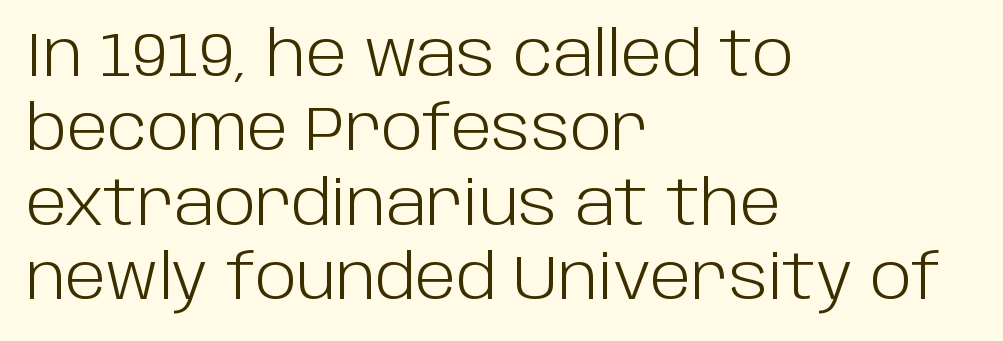
The type is set solid horizontally, with unmodified tracking. The words here are not underlined. The characters display no serif detailing; their extremities are plain. Spacing verdict: proportional, widths tailored to each character.
